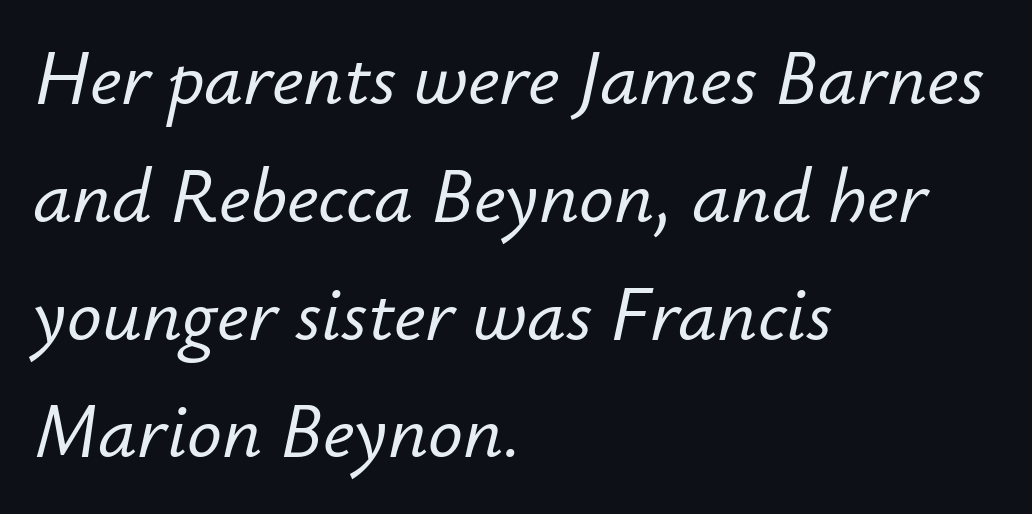
{"italic": "yes", "lean": "right", "slant_degrees": 12, "width": "normal", "stroke_contrast": "low", "x_height": "small", "monospaced": "no", "underline": "no", "align": "left", "line_spacing": "normal", "line_spacing_ratio": 1.53, "letter_spacing": "normal", "letter_spacing_em": 0.0, "glyph_px": 77}
